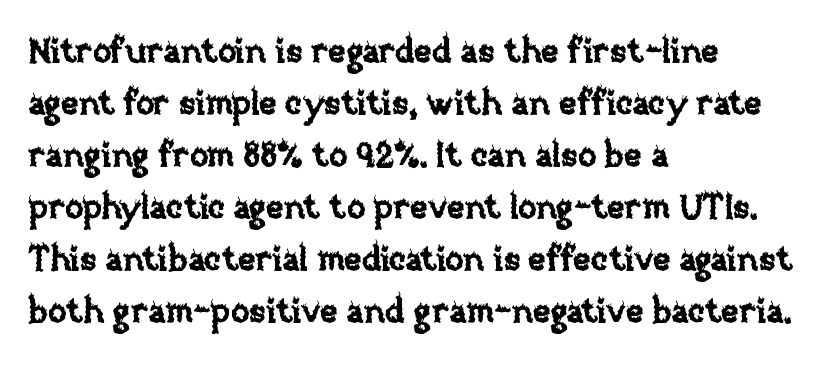
The image shows 34 px text type, upright; set left-aligned, normal line spacing (1.53x), normal letter spacing, not underlined; low stroke contrast and a large x-height.
